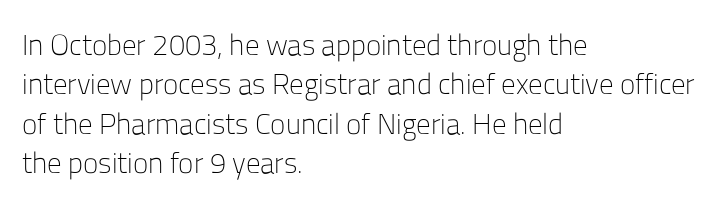
The image shows 29 px light sans-serif type, upright; set left-aligned, normal line spacing (1.36x), normal letter spacing, not underlined; low stroke contrast and a medium x-height.
